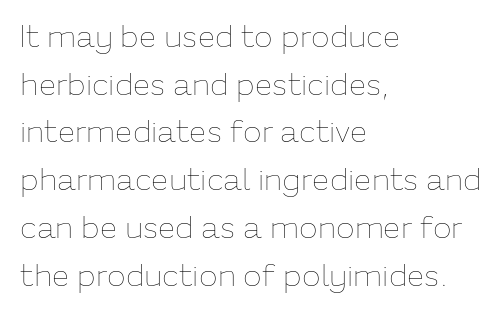
Q: Is the text bold? A: No.
Q: Is the text italic (slanted)? A: No, it is upright.
Q: Is the text underlined? A: No.
Q: How is the paragraph aligned? A: Left-aligned.
Q: Is the spacing between letters normal or unusually wide? A: Normal.
Q: Is the spacing between lines tight, normal or loose? A: Normal.
Q: Width (condensed, normal, or wide)? A: Normal.
Q: Stroke contrast? A: Low.
Q: x-height? A: Medium.
Q: Monospaced? A: No.
